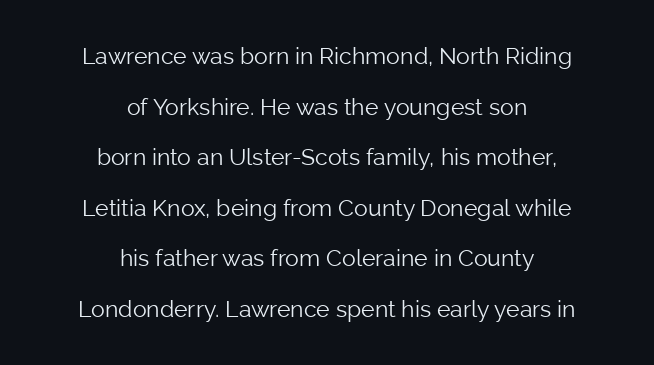
The image shows 23 px text type, upright; set centered, loose line spacing (2.2x), normal letter spacing, not underlined.
